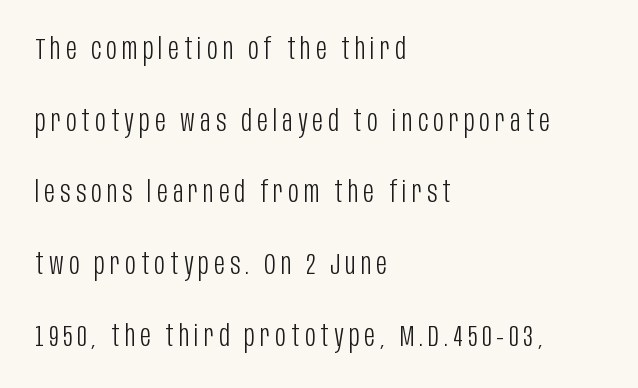
{"serif": "no", "italic": "no", "bold": "no", "weight": "light", "width": "condensed", "stroke_contrast": "low", "x_height": "large", "monospaced": "no", "underline": "no", "align": "left", "line_spacing": "loose", "line_spacing_ratio": 2.47, "glyph_px": 29}
